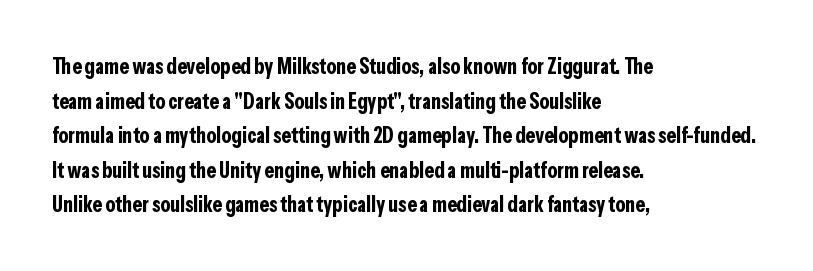
Q: Is the text bold? A: Yes.
Q: Is the text italic (slanted)? A: No, it is upright.
Q: Is the text underlined? A: No.
Q: How is the paragraph aligned? A: Left-aligned.
Q: Is the spacing between letters normal or unusually wide? A: Normal.
Q: Is the spacing between lines tight, normal or loose? A: Normal.
